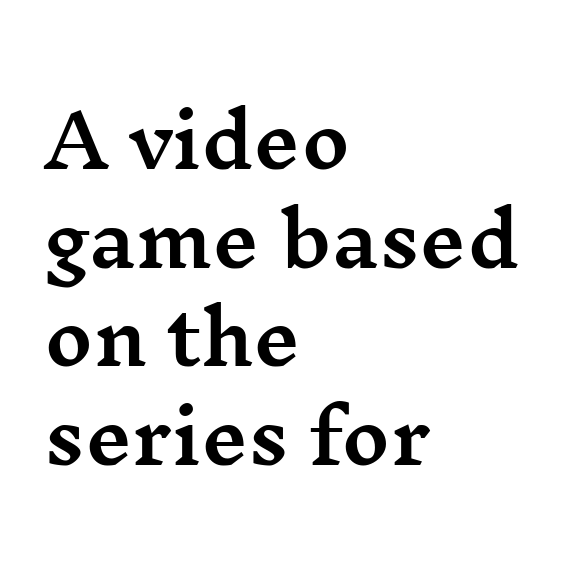
Q: Is the text italic (slanted)? A: No, it is upright.
Q: Is the typeface a serif or a sans-serif typeface? A: Serif.
Q: Is the text underlined? A: No.
Q: How is the paragraph aligned? A: Left-aligned.
Q: Is the spacing between letters normal or unusually wide? A: Normal.
Q: Is the spacing between lines tight, normal or loose? A: Normal.
Q: Width (condensed, normal, or wide)? A: Wide.
Q: Stroke contrast? A: Medium.
Q: x-height? A: Medium.
Q: Monospaced? A: No.
